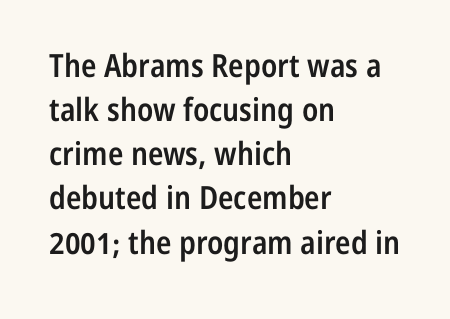
{"serif": "no", "italic": "no", "bold": "semi", "weight": "semibold", "width": "condensed", "stroke_contrast": "low", "x_height": "medium", "monospaced": "no", "underline": "no", "align": "left", "line_spacing": "normal", "line_spacing_ratio": 1.38, "letter_spacing": "normal", "letter_spacing_em": 0.0, "glyph_px": 32}
